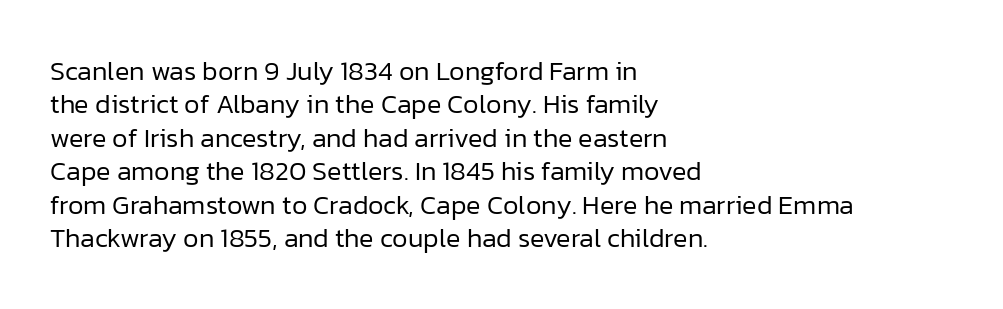
{"italic": "no", "bold": "no", "underline": "no", "align": "left", "line_spacing_ratio": 1.24, "letter_spacing": "normal", "letter_spacing_em": 0.0, "glyph_px": 27}
